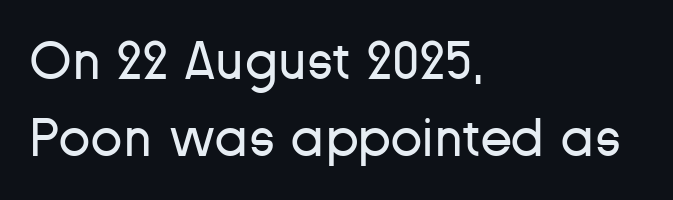
Q: Is the text bold? A: No.
Q: Is the text italic (slanted)? A: No, it is upright.
Q: Is the typeface a serif or a sans-serif typeface? A: Sans-serif.
Q: Is the text underlined? A: No.
Q: How is the paragraph aligned? A: Left-aligned.
Q: Is the spacing between letters normal or unusually wide? A: Normal.
Q: Is the spacing between lines tight, normal or loose? A: Normal.
Q: Width (condensed, normal, or wide)? A: Normal.
Q: Stroke contrast? A: Low.
Q: x-height? A: Medium.
Q: Monospaced? A: No.
